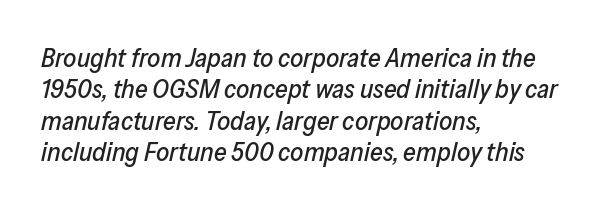
{"italic": "yes", "lean": "right", "slant_degrees": 13, "underline": "no", "align": "left", "line_spacing_ratio": 1.21, "letter_spacing": "normal", "letter_spacing_em": 0.0, "glyph_px": 26}
